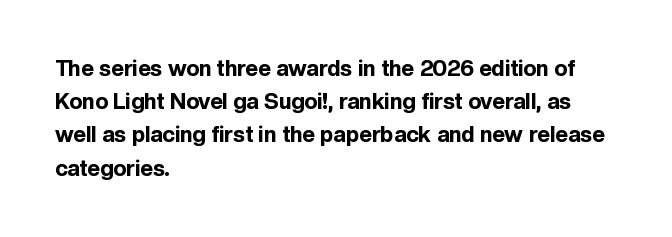
Q: Is the text bold? A: Yes.
Q: Is the text italic (slanted)? A: No, it is upright.
Q: Is the text underlined? A: No.
Q: How is the paragraph aligned? A: Left-aligned.
Q: Is the spacing between letters normal or unusually wide? A: Normal.
Q: Is the spacing between lines tight, normal or loose? A: Normal.
